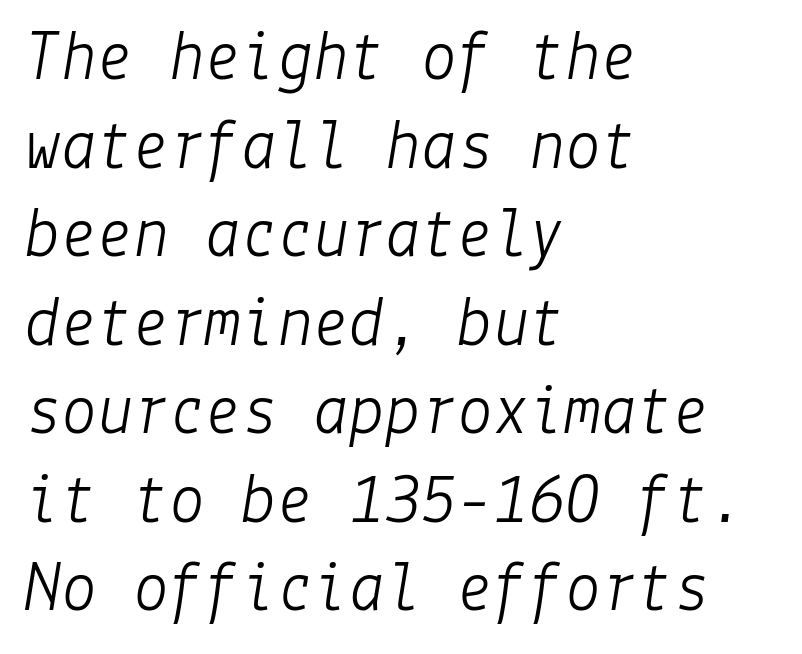
The image shows 72 px light type, italic (leaning right); set left-aligned, line spacing 1.23x, normal letter spacing, not underlined; low stroke contrast and a medium x-height.
